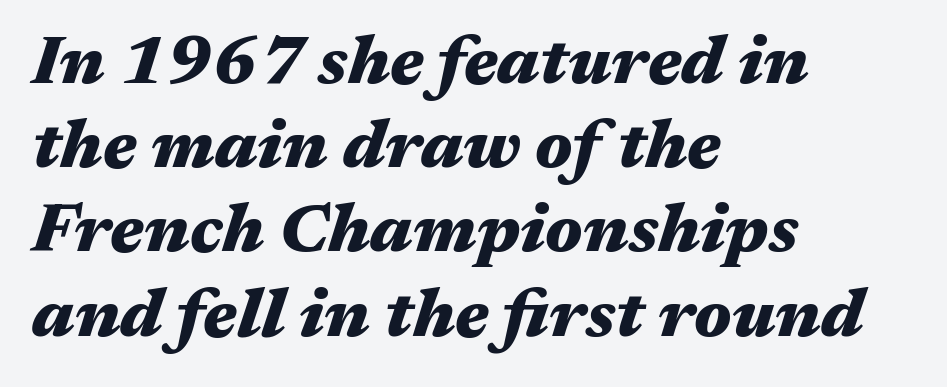
Character widths vary here, with narrow letters taking less room than wide ones. A clean baseline with only descenders dipping below it. Every letter is thick-stroked: bold, no question. The lines in this sample share a left origin and differ only in where they stop. Words appear dense and cohesive because spacing is normal.
